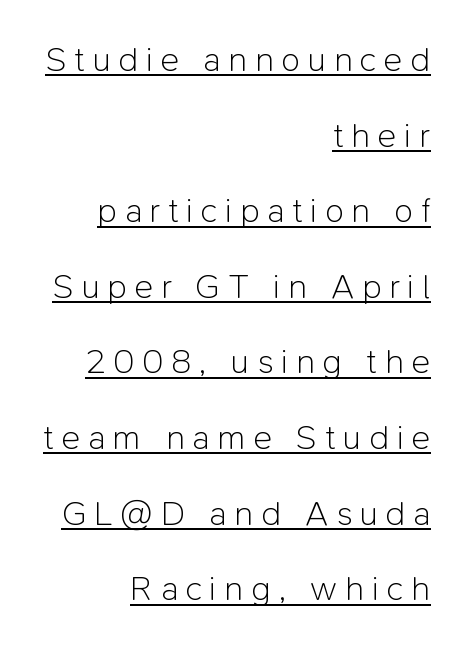
The image shows 35 px light sans-serif type, upright; set right-aligned, loose line spacing (2.16x), unusually wide letter spacing (+0.22 em), underlined; low stroke contrast and a medium x-height.
